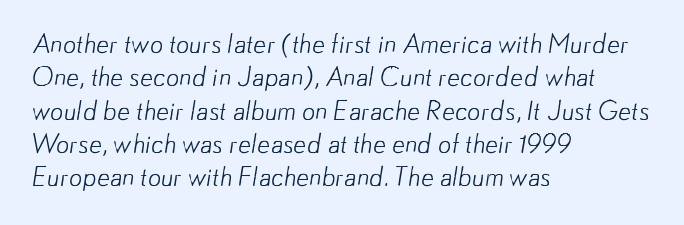
{"bold": "no", "underline": "no", "align": "left", "line_spacing": "normal", "line_spacing_ratio": 1.28, "letter_spacing": "normal", "letter_spacing_em": 0.0, "glyph_px": 26}
